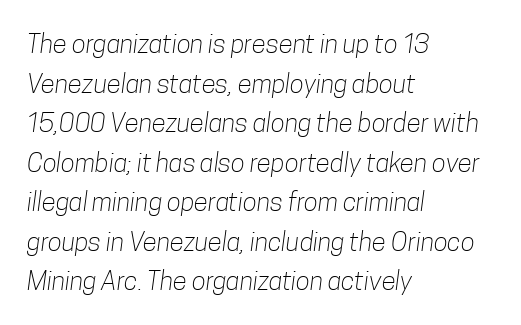
The image shows 26 px text type; set left-aligned, normal line spacing (1.52x), normal letter spacing, not underlined.
